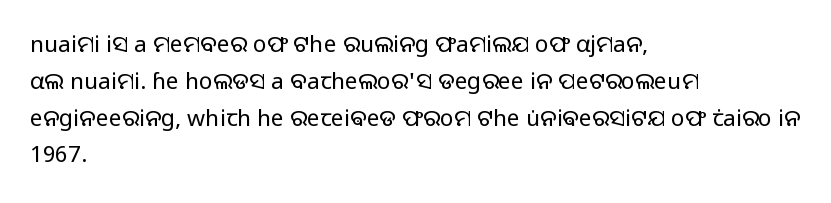
Q: Is the text bold? A: No.
Q: Is the text italic (slanted)? A: No, it is upright.
Q: Is the text underlined? A: No.
Q: How is the paragraph aligned? A: Left-aligned.
Q: Is the spacing between letters normal or unusually wide? A: Normal.
Q: Is the spacing between lines tight, normal or loose? A: Normal.
